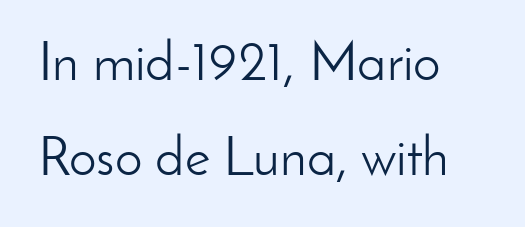
The image shows 55 px light sans-serif type, upright; set left-aligned, line spacing 1.72x, normal letter spacing, not underlined; low stroke contrast and a small x-height.
